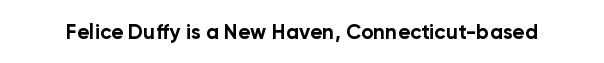
The letterforms sit shoulder to shoulder at normal distance. These lines were composed using upright roman letters. Check the space under the baseline: it is left empty. The sample has been set heavy, in full bold.
